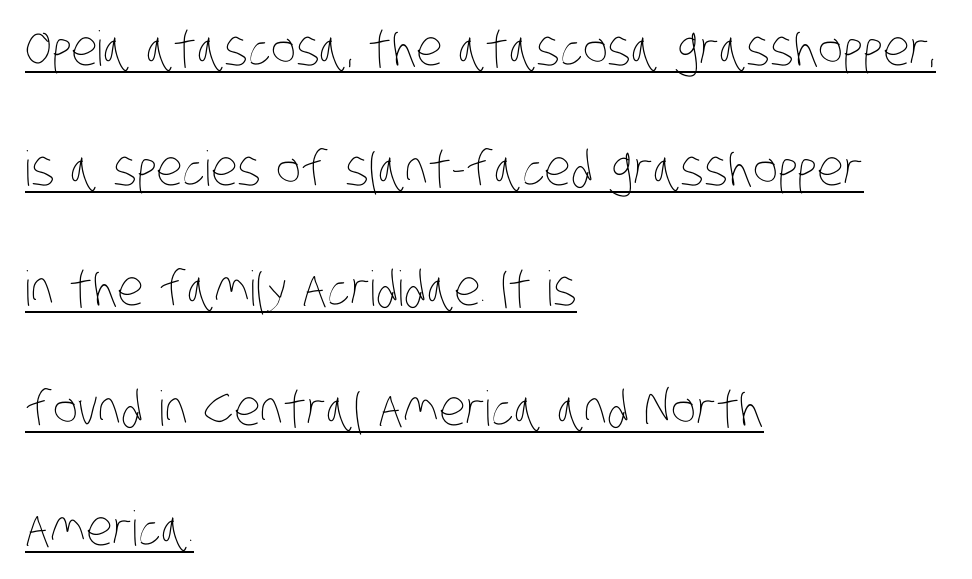
Is there an underline? Yes — a line sits under the letters. Weight: in the light-to-regular range. Looks like regular typesetting: each glyph gets only the width it needs. The rendering keeps characters at their native spacing. The passage shown stacks its lines with a broad gap. If you drew a ruler down the left edge, every line would touch it.
